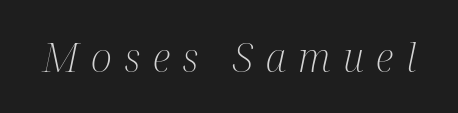
The image shows 40 px light, condensed serif type, italic (leaning right); set unusually wide letter spacing (+0.31 em), not underlined; medium stroke contrast and a medium x-height.
